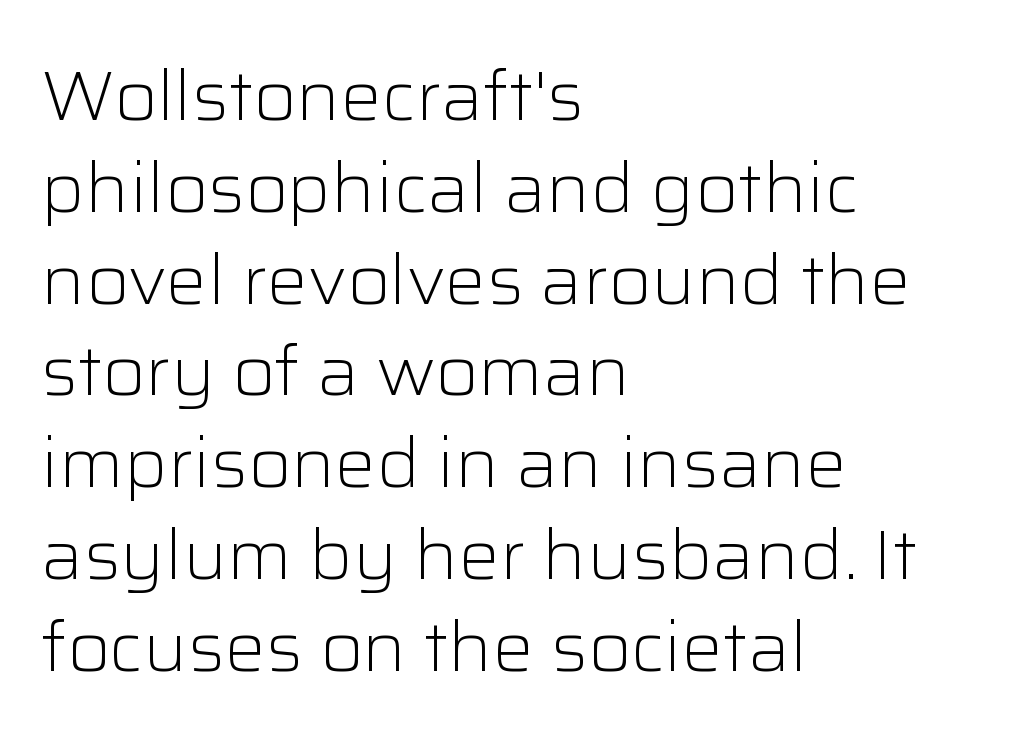
Standard letterfit; no display-style spreading of the glyphs. Weight: regular or lighter. Posture: vertical. Note the varied advance widths — an 'i' is clearly narrower than an 'm'. The glyphs are unaccompanied by any horizontal stroke below them. What kind of face is this? One without serifs — a sans.
